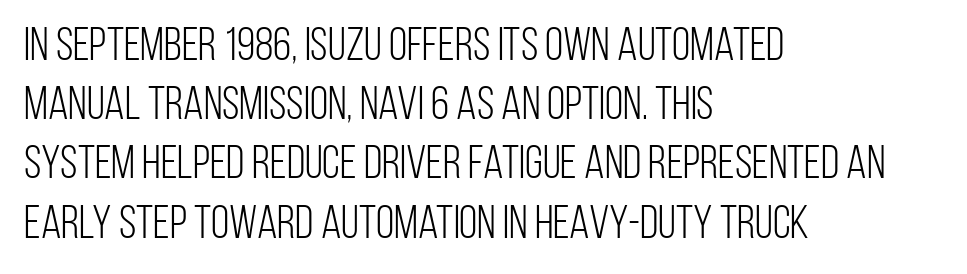
Q: Is the text bold? A: No.
Q: Is the text italic (slanted)? A: No, it is upright.
Q: Is the typeface a serif or a sans-serif typeface? A: Sans-serif.
Q: Is the text underlined? A: No.
Q: How is the paragraph aligned? A: Left-aligned.
Q: Is the spacing between letters normal or unusually wide? A: Normal.
Q: Is the spacing between lines tight, normal or loose? A: Normal.
Q: Width (condensed, normal, or wide)? A: Condensed.
Q: Stroke contrast? A: Low.
Q: x-height? A: Large.
Q: Monospaced? A: No.
